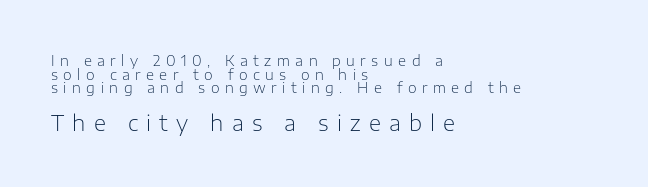
{"italic": "no", "bold": "no", "underline": "no", "align": "left", "line_spacing": "tight", "line_spacing_ratio": 0.97, "letter_spacing": "wide", "letter_spacing_em": 0.39, "larger_block": "second", "size_ratio": 1.5, "glyph_px": 21}
